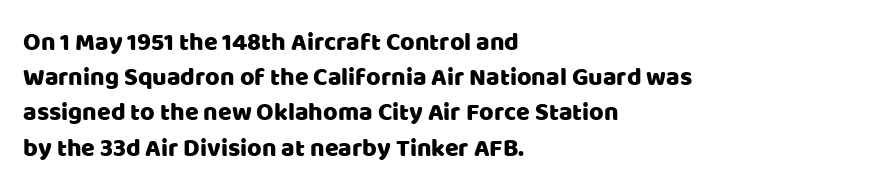
Posture: straight, roman, zero tilt. This rendering uses left alignment, leaving the right contour irregular. This sample keeps an unexceptional amount of space between lines. Bare-footed words on every line.
